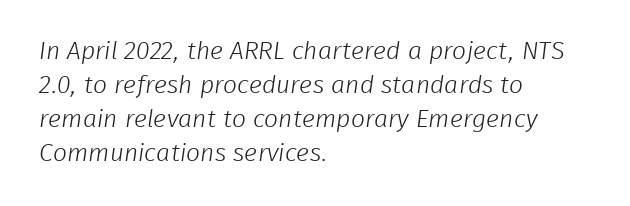
The image shows 25 px text type; set left-aligned, normal line spacing (1.36x), normal letter spacing, not underlined.
